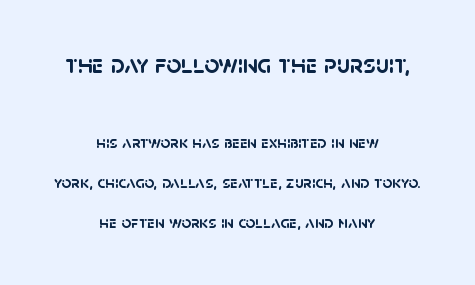
The image shows 26 px bold type; set centered, loose line spacing (2.36x), normal letter spacing, not underlined; the first (top) block is 1.53x larger.
